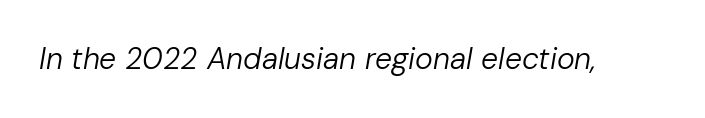
This rendering leaves character spacing at its baseline value. Is the type slanted? Yes — the strokes lean at a clear angle. The strokes are not fattened; the text isn't bold. The letters advance in unequal steps, a hallmark of proportional type. No word sits above an underline.
